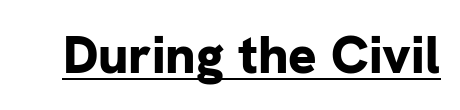
Q: Is the text bold? A: Yes.
Q: Is the text italic (slanted)? A: No, it is upright.
Q: Is the typeface a serif or a sans-serif typeface? A: Sans-serif.
Q: Is the text underlined? A: Yes.
Q: Is the spacing between letters normal or unusually wide? A: Normal.
Q: Width (condensed, normal, or wide)? A: Normal.
Q: Stroke contrast? A: Low.
Q: x-height? A: Medium.
Q: Monospaced? A: No.
